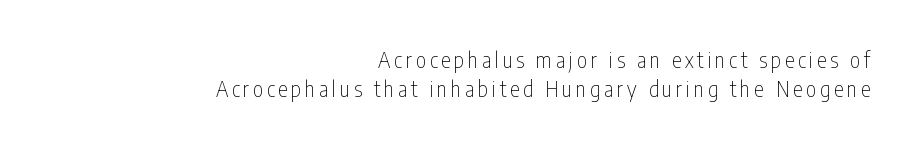
Q: Is the text bold? A: No.
Q: Is the text italic (slanted)? A: No, it is upright.
Q: Is the text underlined? A: No.
Q: How is the paragraph aligned? A: Right-aligned.
Q: Is the spacing between lines tight, normal or loose? A: Normal.
